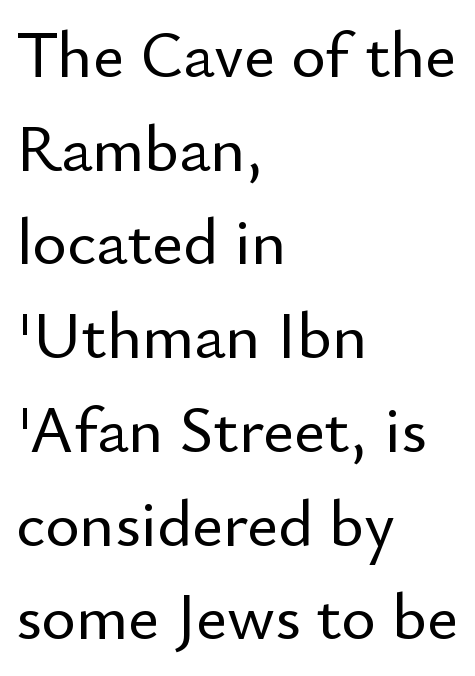
{"serif": "no", "italic": "no", "width": "normal", "stroke_contrast": "low", "x_height": "small", "monospaced": "no", "underline": "no", "align": "left", "line_spacing": "normal", "line_spacing_ratio": 1.42, "letter_spacing": "normal", "letter_spacing_em": 0.0, "glyph_px": 66}
